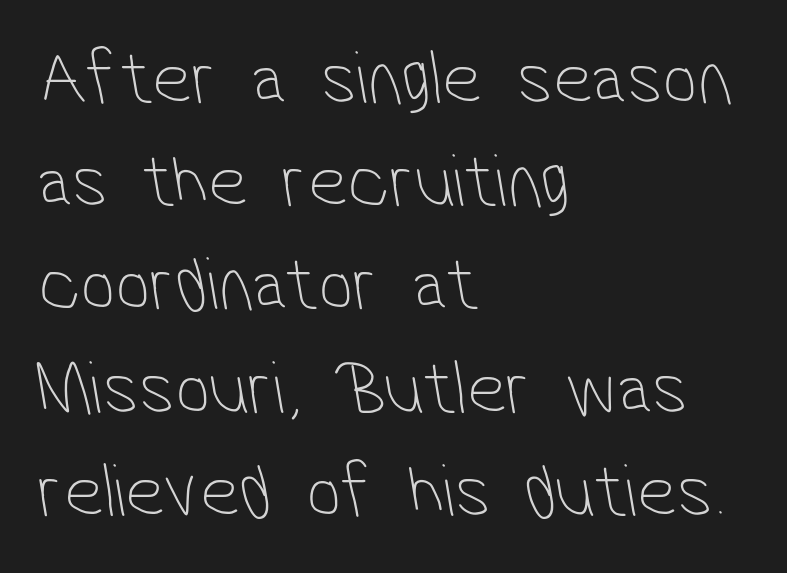
The image shows 77 px thin, condensed sans-serif type; set left-aligned, normal line spacing (1.34x), normal letter spacing, not underlined; low stroke contrast and a medium x-height.
